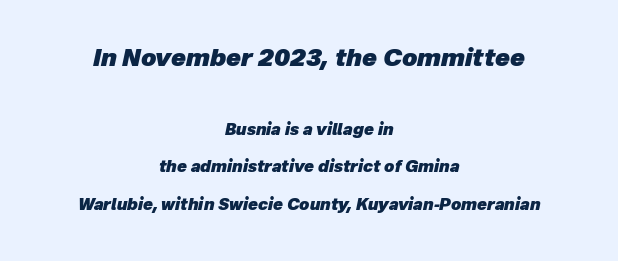
{"italic": "yes", "lean": "right", "slant_degrees": 12, "bold": "yes", "underline": "no", "align": "center", "line_spacing": "loose", "line_spacing_ratio": 2.33, "letter_spacing": "normal", "letter_spacing_em": 0.0, "larger_block": "first", "size_ratio": 1.5, "glyph_px": 24}
